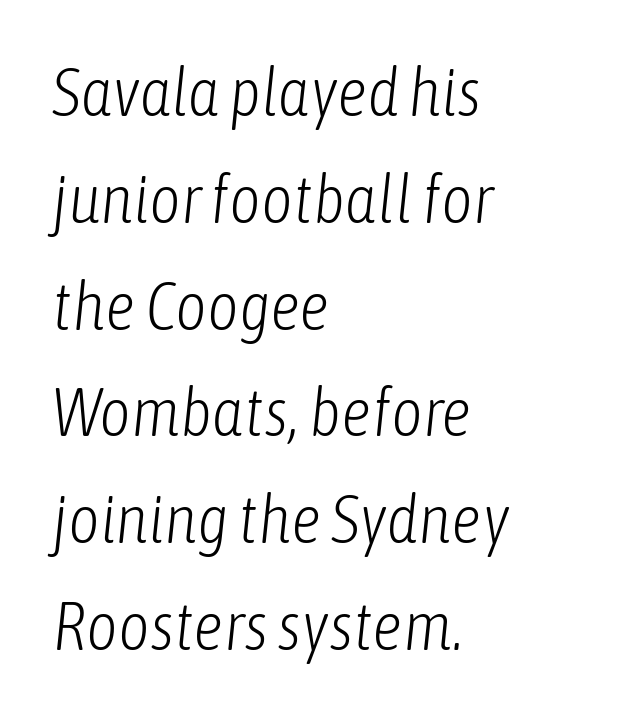
Q: Is the text bold? A: No.
Q: Is the text italic (slanted)? A: Yes, it leans right by about 6 degrees.
Q: Is the text underlined? A: No.
Q: How is the paragraph aligned? A: Left-aligned.
Q: Is the spacing between letters normal or unusually wide? A: Normal.
Q: Is the spacing between lines tight, normal or loose? A: Normal.
Q: Width (condensed, normal, or wide)? A: Condensed.
Q: Stroke contrast? A: Low.
Q: x-height? A: Medium.
Q: Monospaced? A: No.
